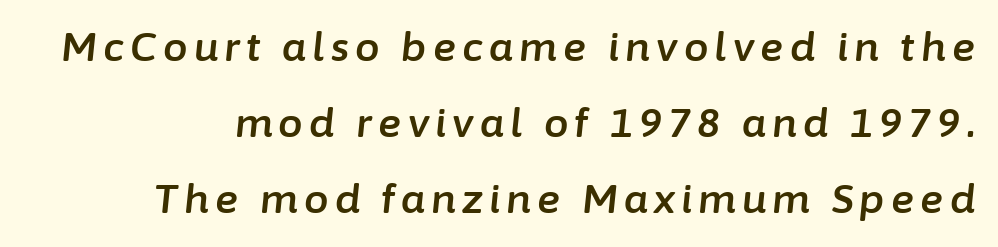
The image shows 39 px text type, italic (leaning right); set loose line spacing (1.95x), not underlined; low stroke contrast and a medium x-height.
